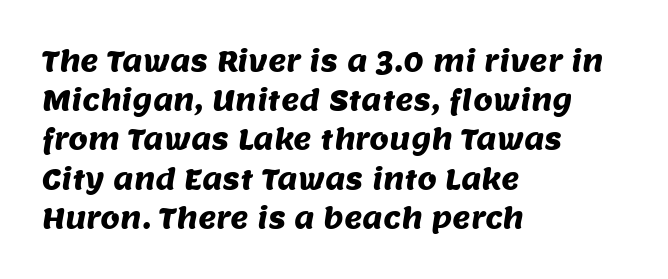
Is this a fixed-width face? No — the glyphs have proportional, varying widths. The words here are not underlined. Line spacing here is normal. Teacher's note: observe the even left margin — that is flush-left alignment. What kind of face is this? One without serifs — a sans.
